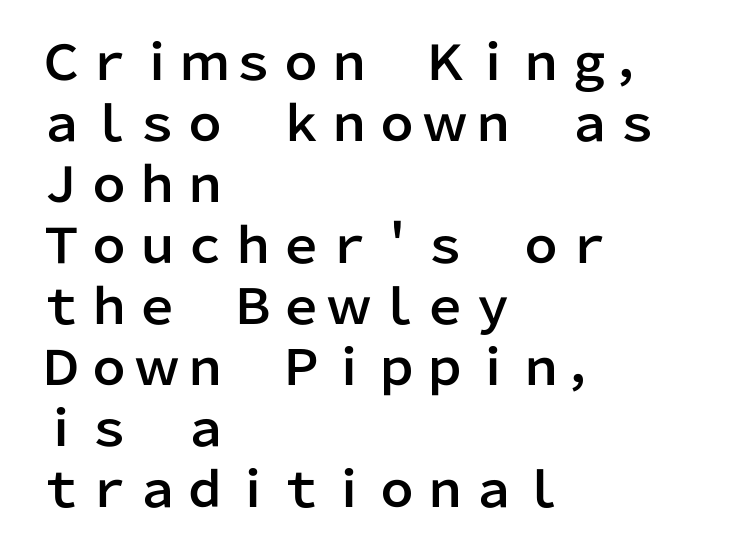
The image shows 48 px sans-serif type, upright; set left-aligned, normal line spacing (1.27x), normal letter spacing, not underlined; low stroke contrast and a medium x-height.
